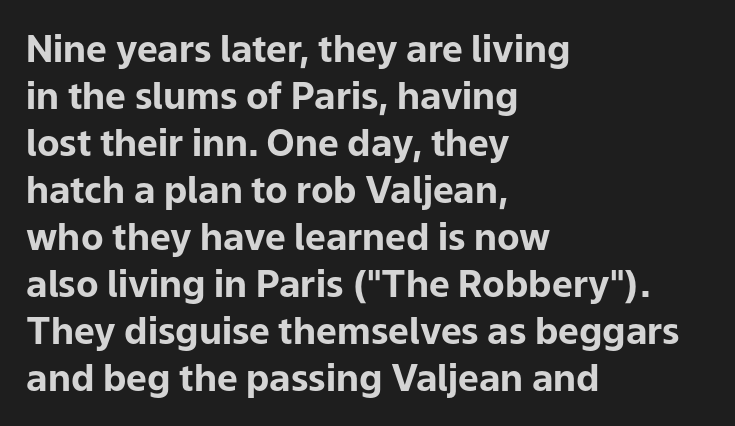
Looks like regular typesetting: each glyph gets only the width it needs. The type family on display is of the sans-serif kind. Quick note: not italic, upright. A normal amount of white space separates one row of letters from the next. The sample has been set heavy, in full bold.
